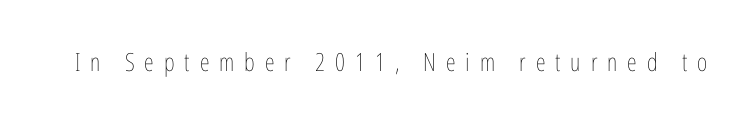
The image shows 25 px text type, upright; set unusually wide letter spacing (+0.4 em), not underlined.
